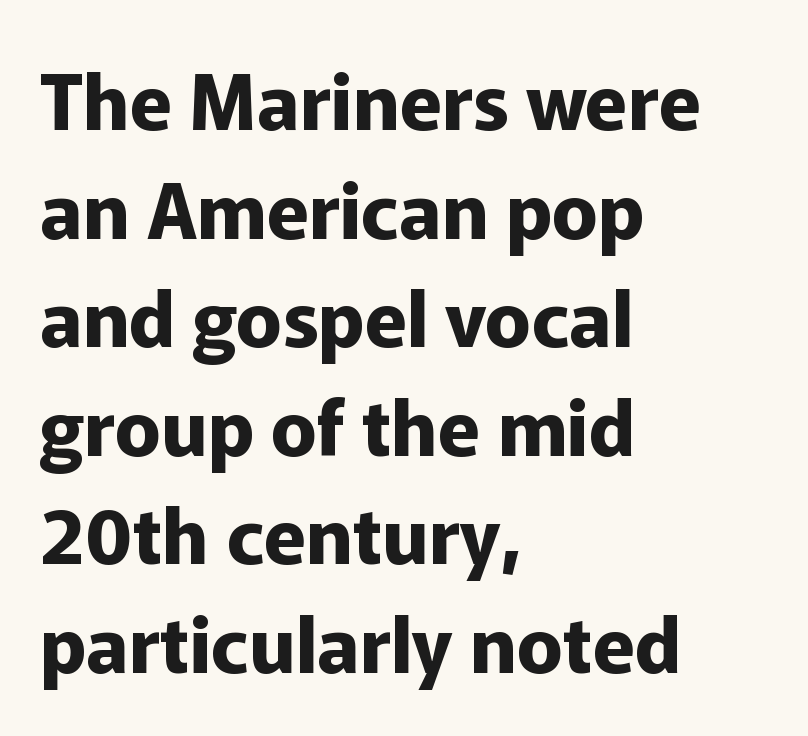
Q: Is the text bold? A: Yes.
Q: Is the text italic (slanted)? A: No, it is upright.
Q: Is the typeface a serif or a sans-serif typeface? A: Sans-serif.
Q: Is the text underlined? A: No.
Q: How is the paragraph aligned? A: Left-aligned.
Q: Is the spacing between letters normal or unusually wide? A: Normal.
Q: Is the spacing between lines tight, normal or loose? A: Normal.
Q: Width (condensed, normal, or wide)? A: Normal.
Q: Stroke contrast? A: Low.
Q: x-height? A: Medium.
Q: Monospaced? A: No.
